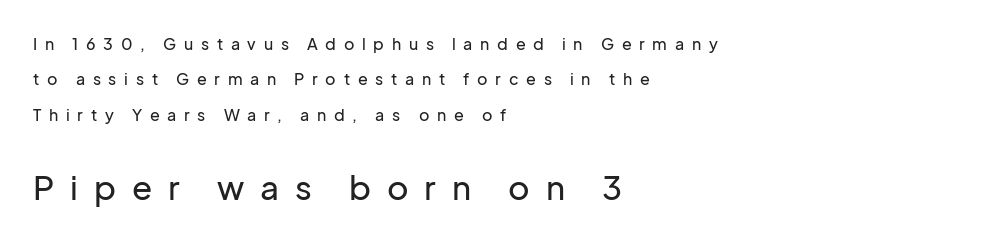
Horizontally, the lines are justified to the leading edge only. Check the space under the baseline: it is left empty. The text was rendered using a sans face with plain stroke endings. The line-height multiplier appears high, well above default. Size contrast runs from small at the top to large at the bottom. A typesetter would call this proportional, since set widths differ per character.
